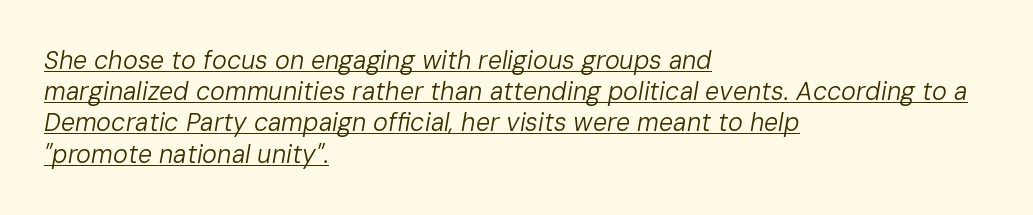
Q: Is the text bold? A: No.
Q: Is the text italic (slanted)? A: Yes, it leans right by about 10 degrees.
Q: Is the text underlined? A: Yes.
Q: How is the paragraph aligned? A: Left-aligned.
Q: Is the spacing between letters normal or unusually wide? A: Normal.
Q: Is the spacing between lines tight, normal or loose? A: Normal.
